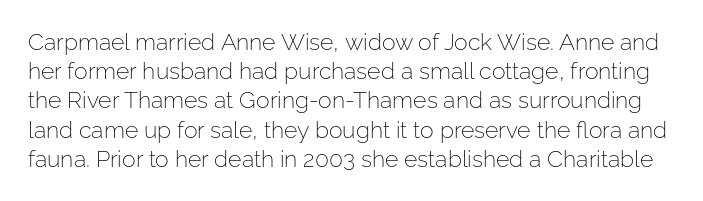
The image shows 23 px text type, upright; set normal line spacing (1.27x), normal letter spacing, not underlined.
